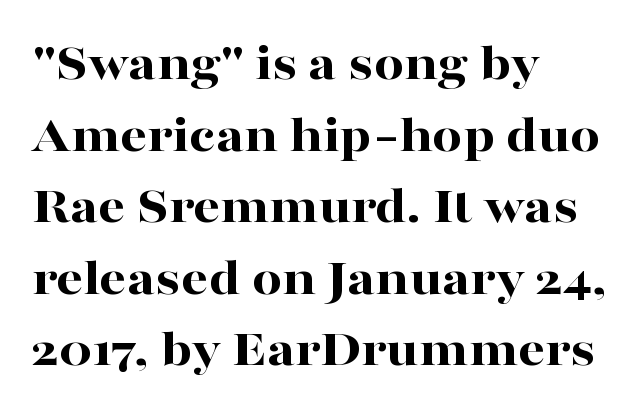
Q: Is the text bold? A: Yes.
Q: Is the text italic (slanted)? A: No, it is upright.
Q: Is the typeface a serif or a sans-serif typeface? A: Serif.
Q: Is the text underlined? A: No.
Q: How is the paragraph aligned? A: Left-aligned.
Q: Is the spacing between letters normal or unusually wide? A: Normal.
Q: Is the spacing between lines tight, normal or loose? A: Normal.
Q: Width (condensed, normal, or wide)? A: Wide.
Q: Stroke contrast? A: High.
Q: x-height? A: Medium.
Q: Monospaced? A: No.
